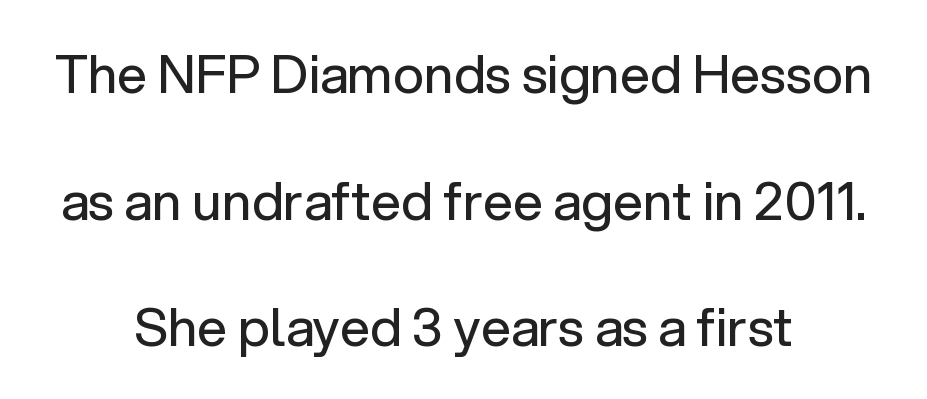
The image shows 53 px regular-weight sans-serif type, upright; set centered, loose line spacing (2.39x), normal letter spacing, not underlined; low stroke contrast and a medium x-height.
